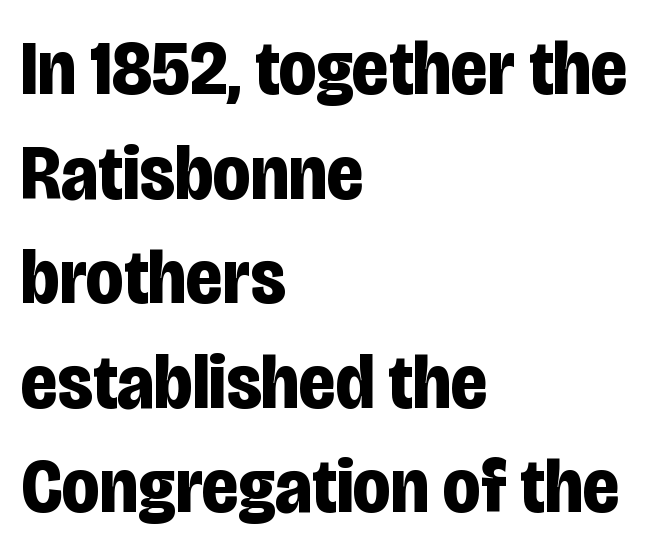
Q: Is the text bold? A: Yes.
Q: Is the text italic (slanted)? A: No, it is upright.
Q: Is the typeface a serif or a sans-serif typeface? A: Sans-serif.
Q: Is the text underlined? A: No.
Q: How is the paragraph aligned? A: Left-aligned.
Q: Is the spacing between letters normal or unusually wide? A: Normal.
Q: Is the spacing between lines tight, normal or loose? A: Normal.
Q: Width (condensed, normal, or wide)? A: Condensed.
Q: Stroke contrast? A: Low.
Q: x-height? A: Large.
Q: Monospaced? A: No.
